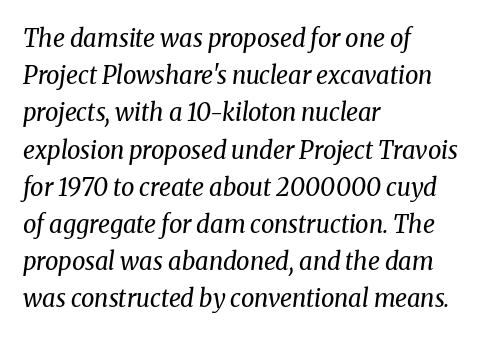
The image shows 24 px text type, italic (leaning right); set left-aligned, normal line spacing (1.55x), normal letter spacing, not underlined.
